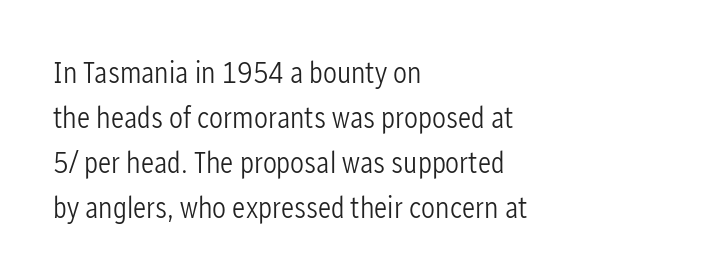
The compositor pushed each line to the left boundary. Horizontal bands of white between lines are of average thickness. The characters are drawn with everyday or finer stroke widths. Quick note: underline off. There is no visible air inserted between adjacent glyphs.
